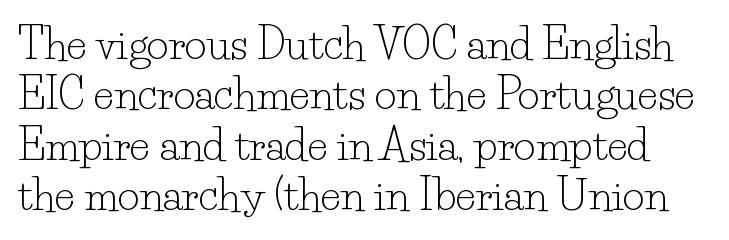
{"serif": "yes", "italic": "no", "bold": "no", "weight": "light", "width": "normal", "stroke_contrast": "low", "x_height": "small", "monospaced": "no", "underline": "no", "line_spacing_ratio": 1.2, "letter_spacing": "normal", "letter_spacing_em": 0.0, "glyph_px": 42}
